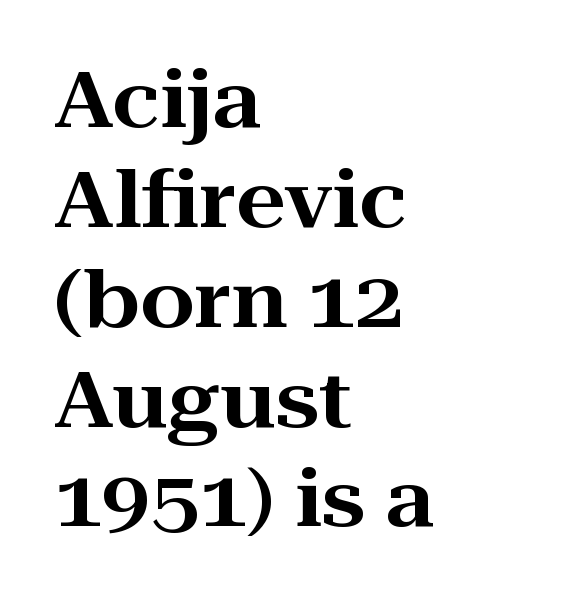
Q: Is the text italic (slanted)? A: No, it is upright.
Q: Is the typeface a serif or a sans-serif typeface? A: Serif.
Q: Is the text underlined? A: No.
Q: How is the paragraph aligned? A: Left-aligned.
Q: Is the spacing between letters normal or unusually wide? A: Normal.
Q: Is the spacing between lines tight, normal or loose? A: Normal.
Q: Width (condensed, normal, or wide)? A: Wide.
Q: Stroke contrast? A: High.
Q: x-height? A: Medium.
Q: Monospaced? A: No.
